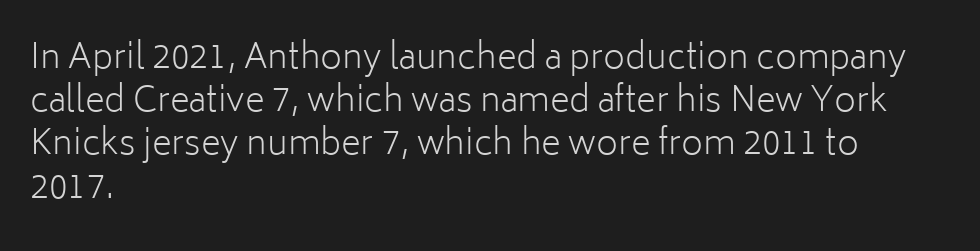
You could call the tracking neutral — neither tight nor loose. Classification — sans serif. Whoever set this chose a conventional vertical rhythm. The baseline area is clear. The letters advance in unequal steps, a hallmark of proportional type.
